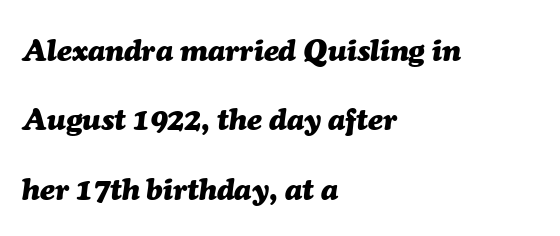
The image shows 31 px heavy type, italic (leaning right); set left-aligned, loose line spacing (2.24x), normal letter spacing, not underlined; medium stroke contrast and a medium x-height.
